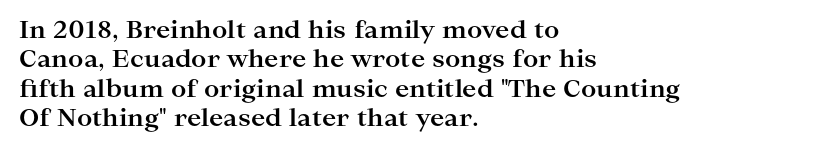
The image shows 24 px bold type, upright; set left-aligned, line spacing 1.22x, normal letter spacing, not underlined.
